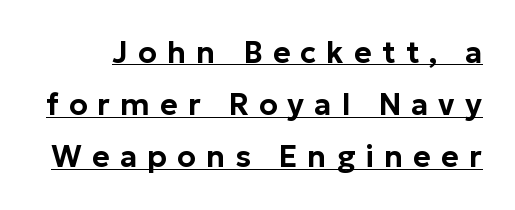
Each line of the rendering has a horizontal stroke beneath the glyphs. Style check: upright. Varying glyph widths throughout — classic text-font behaviour. Look at the tracking — it's clearly loosened, letters drifting apart.
